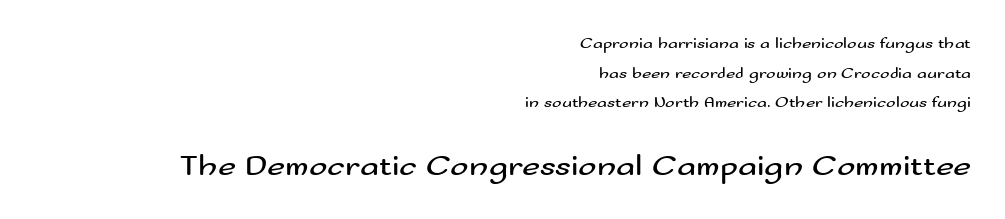
{"serif": "no", "italic": "no", "bold": "no", "weight": "regular", "width": "wide", "stroke_contrast": "medium", "x_height": "small", "monospaced": "no", "underline": "no", "align": "right", "line_spacing_ratio": 1.85, "letter_spacing": "normal", "letter_spacing_em": 0.0, "larger_block": "second", "size_ratio": 1.94, "glyph_px": 31}
